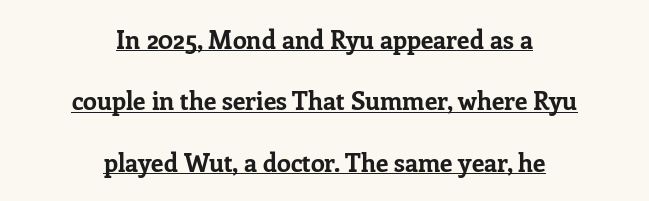
{"italic": "no", "bold": "yes", "underline": "yes", "align": "center", "line_spacing": "loose", "line_spacing_ratio": 2.46, "letter_spacing": "normal", "letter_spacing_em": 0.0, "glyph_px": 25}
